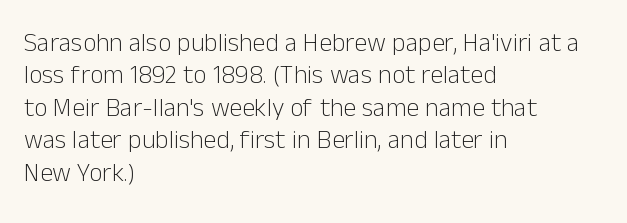
Line spacing here is normal. Nobody touched the tracking dial on this one. Quick note: underline off. Designer's note — italics off, roman on. The lines are quadded left.
